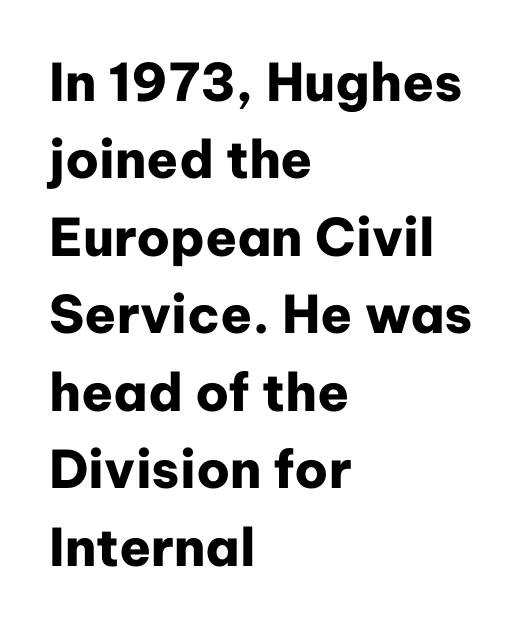
Q: Is the text bold? A: Yes.
Q: Is the text italic (slanted)? A: No, it is upright.
Q: Is the typeface a serif or a sans-serif typeface? A: Sans-serif.
Q: Is the text underlined? A: No.
Q: How is the paragraph aligned? A: Left-aligned.
Q: Is the spacing between letters normal or unusually wide? A: Normal.
Q: Is the spacing between lines tight, normal or loose? A: Normal.
Q: Width (condensed, normal, or wide)? A: Normal.
Q: Stroke contrast? A: Low.
Q: x-height? A: Medium.
Q: Monospaced? A: No.
